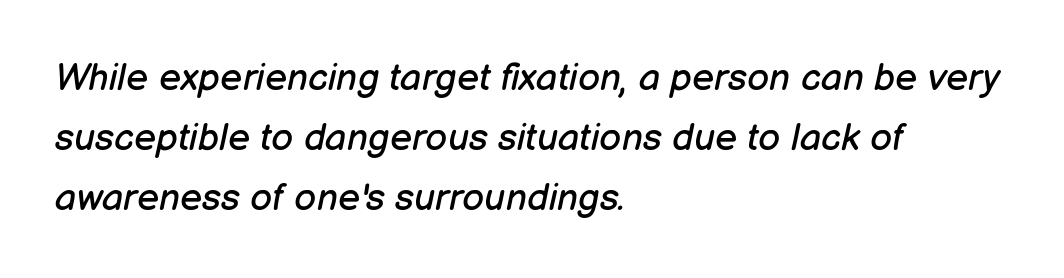
The image shows 38 px regular-weight type, italic (leaning right); set left-aligned, normal line spacing (1.58x), normal letter spacing, not underlined; low stroke contrast and a medium x-height.
